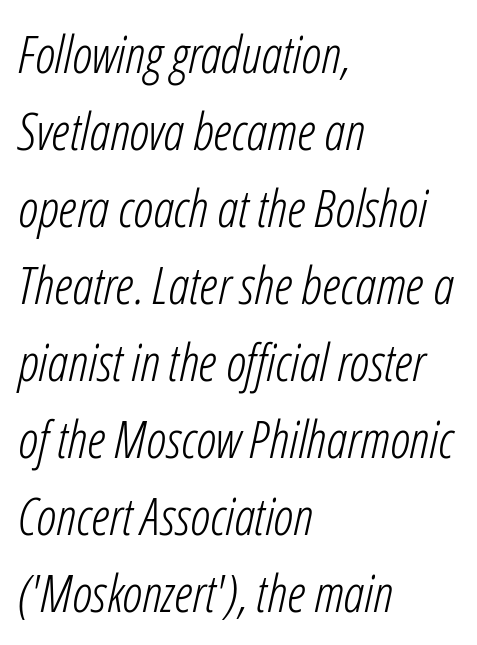
{"italic": "yes", "lean": "right", "slant_degrees": 12, "bold": "no", "weight": "light", "width": "condensed", "stroke_contrast": "low", "x_height": "medium", "monospaced": "no", "underline": "no", "align": "left", "line_spacing": "normal", "line_spacing_ratio": 1.48, "letter_spacing": "normal", "letter_spacing_em": 0.0, "glyph_px": 52}
